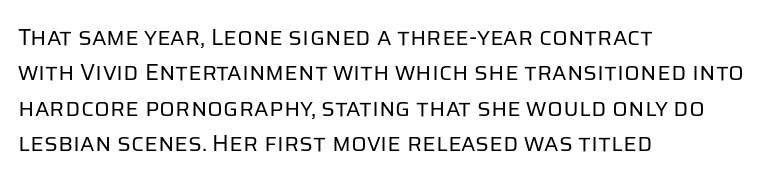
{"italic": "no", "bold": "no", "underline": "no", "align": "left", "line_spacing": "normal", "line_spacing_ratio": 1.54, "letter_spacing": "normal", "letter_spacing_em": 0.0, "glyph_px": 23}
